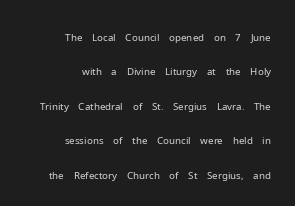
The image shows 20 px text type, upright; set right-aligned, line spacing 1.72x, normal letter spacing, not underlined.
